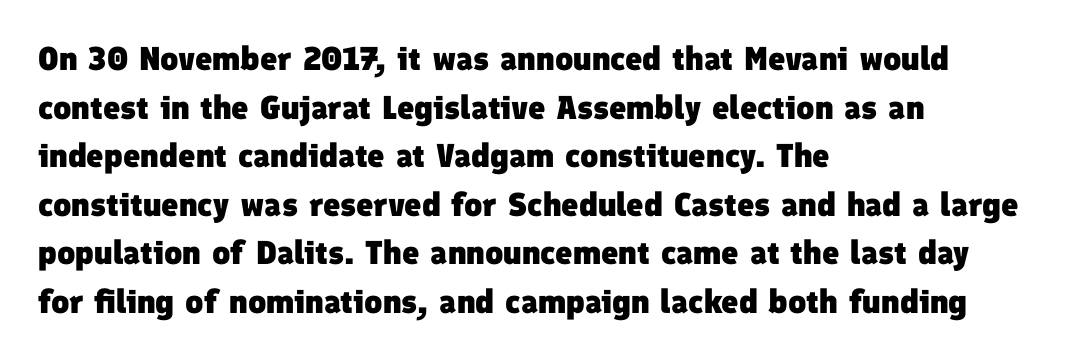
The image shows 33 px heavy sans-serif type; set left-aligned, normal line spacing (1.47x), normal letter spacing, not underlined; low stroke contrast and a medium x-height.
